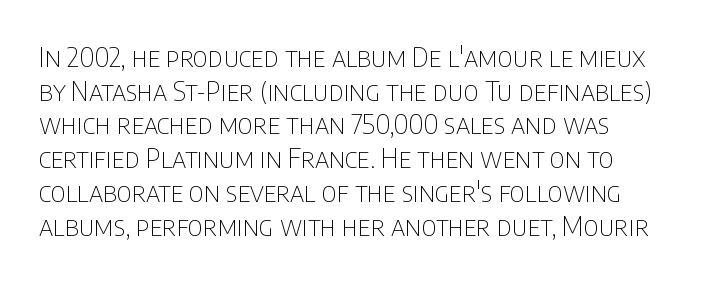
The face looks like a standard text weight, possibly lighter. Designer's note — italics off, roman on. This sample keeps an unexceptional amount of space between lines. Descenders hang freely into open space. Does extra space separate the letters? No, they use regular spacing.
